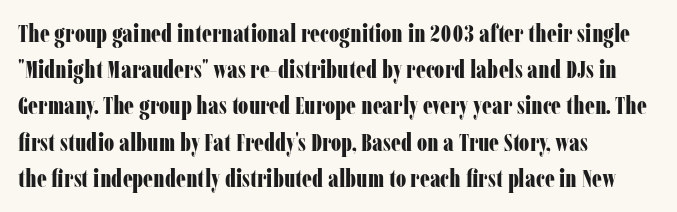
{"italic": "no", "bold": "yes", "underline": "no", "align": "left", "line_spacing": "normal", "line_spacing_ratio": 1.45, "letter_spacing": "normal", "letter_spacing_em": 0.0, "glyph_px": 25}
